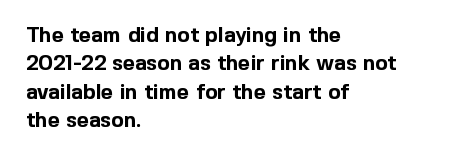
Q: Is the text bold? A: Yes.
Q: Is the text italic (slanted)? A: No, it is upright.
Q: Is the text underlined? A: No.
Q: How is the paragraph aligned? A: Left-aligned.
Q: Is the spacing between letters normal or unusually wide? A: Normal.
Q: Is the spacing between lines tight, normal or loose? A: Normal.
